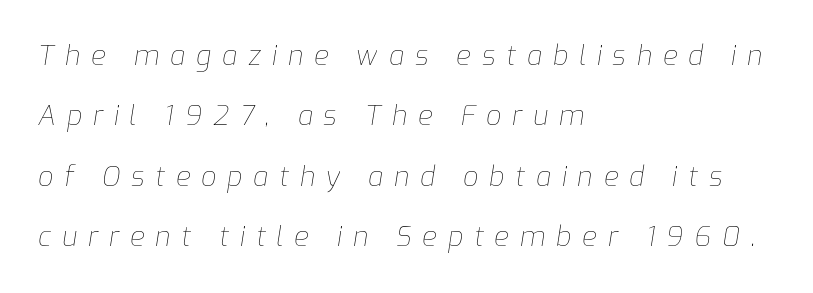
{"italic": "yes", "lean": "right", "slant_degrees": 9, "bold": "no", "underline": "no", "align": "left", "line_spacing": "loose", "line_spacing_ratio": 2.24, "letter_spacing": "wide", "letter_spacing_em": 0.4, "glyph_px": 27}
